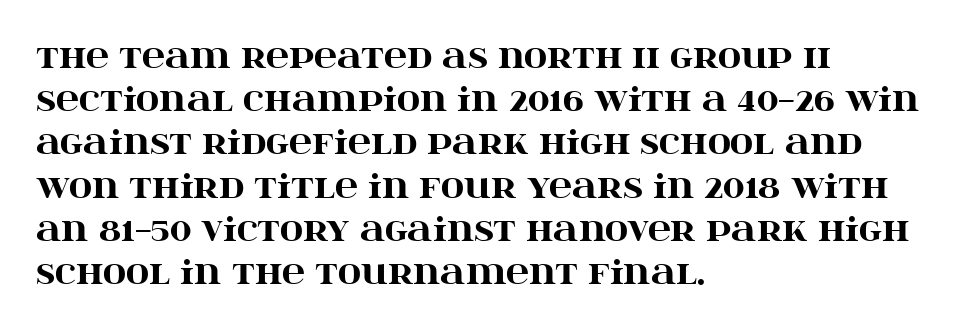
Q: Is the text bold? A: Yes.
Q: Is the text italic (slanted)? A: No, it is upright.
Q: Is the typeface a serif or a sans-serif typeface? A: Serif.
Q: Is the text underlined? A: No.
Q: How is the paragraph aligned? A: Left-aligned.
Q: Is the spacing between letters normal or unusually wide? A: Normal.
Q: Is the spacing between lines tight, normal or loose? A: Normal.
Q: Width (condensed, normal, or wide)? A: Wide.
Q: Stroke contrast? A: High.
Q: x-height? A: Large.
Q: Monospaced? A: No.
